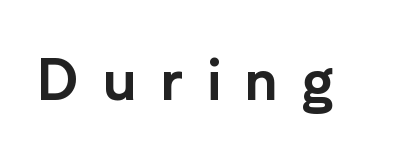
Q: Is the text italic (slanted)? A: No, it is upright.
Q: Is the typeface a serif or a sans-serif typeface? A: Sans-serif.
Q: Is the text underlined? A: No.
Q: Is the spacing between letters normal or unusually wide? A: Unusually wide.
Q: Width (condensed, normal, or wide)? A: Normal.
Q: Stroke contrast? A: Low.
Q: x-height? A: Medium.
Q: Monospaced? A: No.
